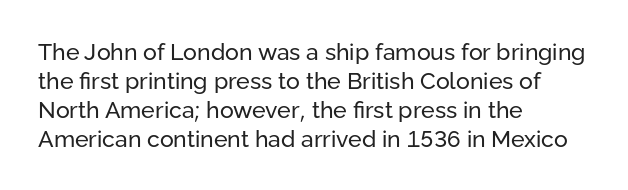
The image shows 23 px text type, upright; set left-aligned, normal line spacing (1.26x), normal letter spacing, not underlined.
